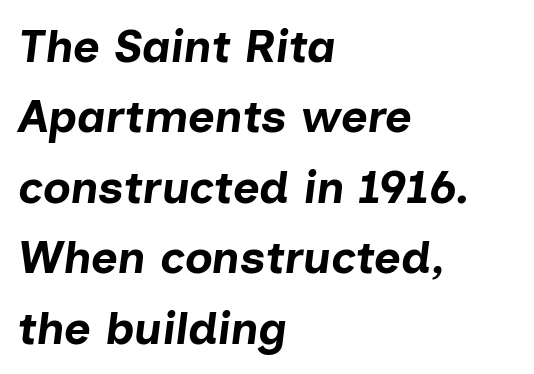
Q: Is the text bold? A: Yes.
Q: Is the text italic (slanted)? A: Yes, it leans right by about 7 degrees.
Q: Is the text underlined? A: No.
Q: How is the paragraph aligned? A: Left-aligned.
Q: Is the spacing between letters normal or unusually wide? A: Normal.
Q: Is the spacing between lines tight, normal or loose? A: Normal.
Q: Width (condensed, normal, or wide)? A: Normal.
Q: Stroke contrast? A: Low.
Q: x-height? A: Medium.
Q: Monospaced? A: No.
